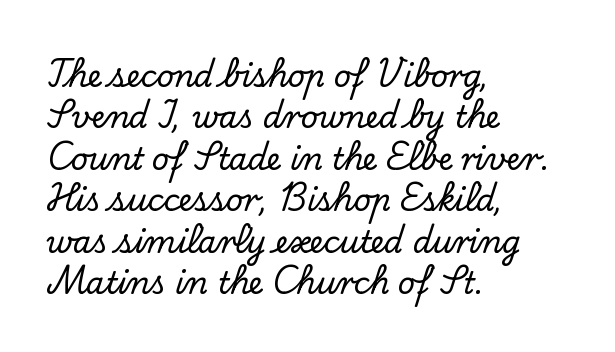
The letters advance in unequal steps, a hallmark of proportional type. How are the letters spaced? Ordinarily, with no added tracking. The rendering anchors every line to the left-hand side.
